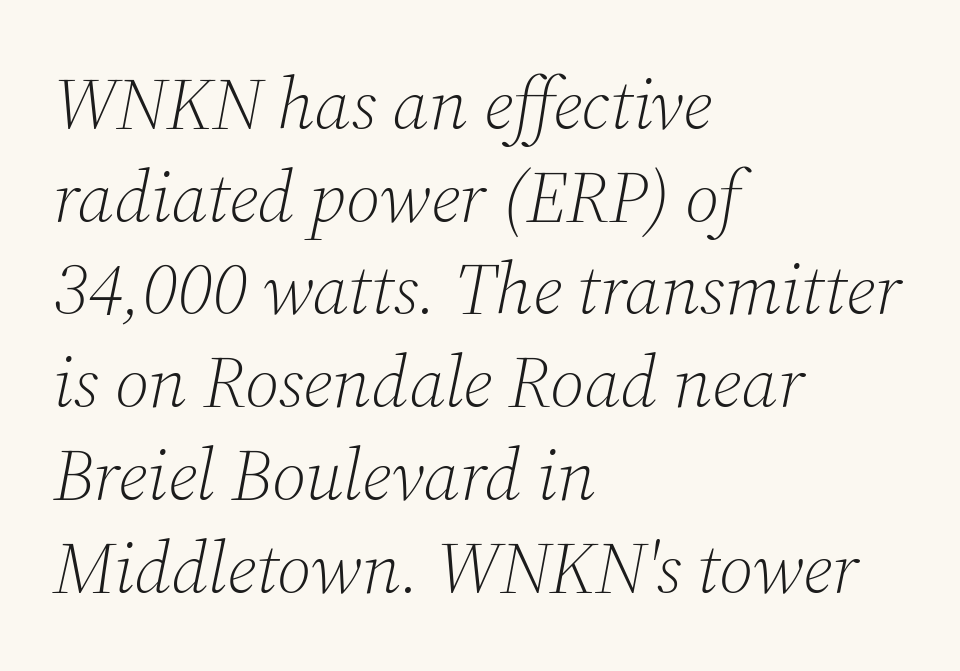
Q: Is the text bold? A: No.
Q: Is the text italic (slanted)? A: Yes, it leans right by about 12 degrees.
Q: Is the typeface a serif or a sans-serif typeface? A: Serif.
Q: Is the text underlined? A: No.
Q: How is the paragraph aligned? A: Left-aligned.
Q: Is the spacing between letters normal or unusually wide? A: Normal.
Q: Is the spacing between lines tight, normal or loose? A: Normal.
Q: Width (condensed, normal, or wide)? A: Normal.
Q: Stroke contrast? A: Medium.
Q: x-height? A: Medium.
Q: Monospaced? A: No.
